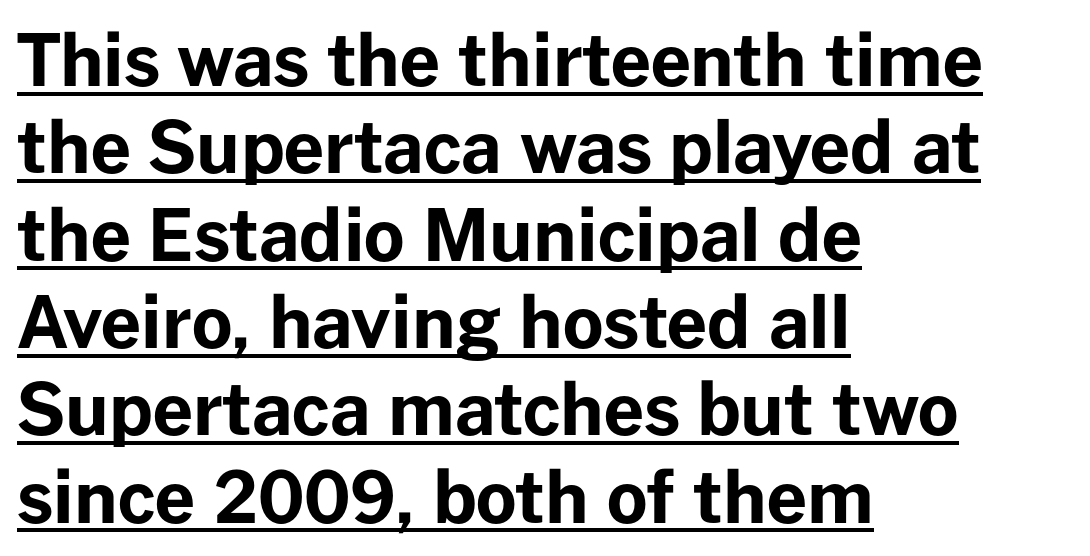
Q: Is the text bold? A: Yes.
Q: Is the text italic (slanted)? A: No, it is upright.
Q: Is the typeface a serif or a sans-serif typeface? A: Sans-serif.
Q: Is the text underlined? A: Yes.
Q: How is the paragraph aligned? A: Left-aligned.
Q: Is the spacing between letters normal or unusually wide? A: Normal.
Q: Width (condensed, normal, or wide)? A: Normal.
Q: Stroke contrast? A: Low.
Q: x-height? A: Medium.
Q: Monospaced? A: No.
